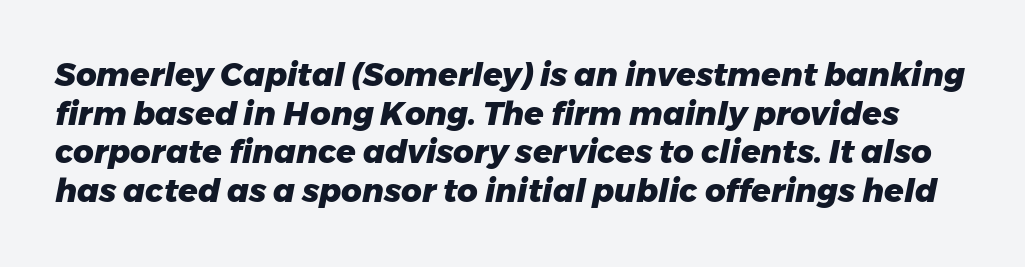
Here the glyphs are tracked normally, forming tight word shapes. The rendering uses a bold face; every stroke is thick and dark. The face used here is proportionally spaced, like ordinary book or web type. The lettering tilts uniformly, giving the passage an italic look.
